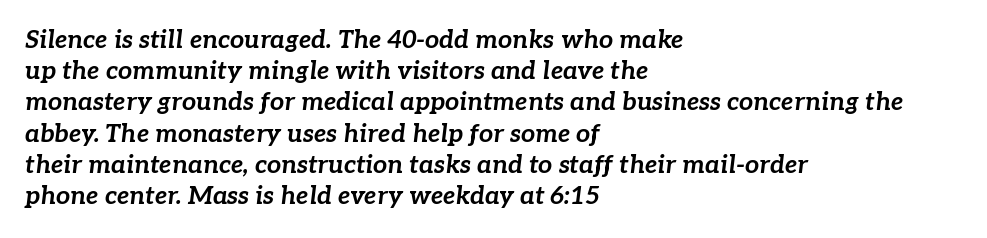
The area under the type is left untouched. Glyph-to-glyph distance matches everyday printed text. Is the block centered? No — it sits flush against the left margin. Weight: bold. If you drew a line through each stem, it would be angled. How would I describe the line gaps? Plain and ordinary.
